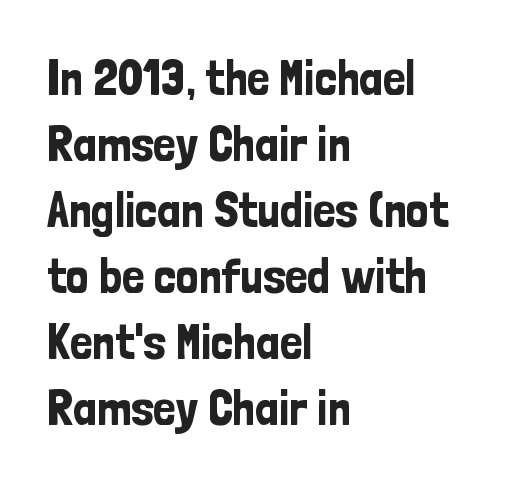
The image shows 50 px condensed sans-serif type, upright; set left-aligned, normal line spacing (1.32x), normal letter spacing, not underlined; low stroke contrast and a medium x-height.
